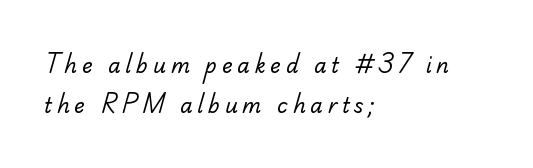
Q: Is the text bold? A: No.
Q: Is the text underlined? A: No.
Q: How is the paragraph aligned? A: Left-aligned.
Q: Is the spacing between letters normal or unusually wide? A: Unusually wide.
Q: Is the spacing between lines tight, normal or loose? A: Loose.
